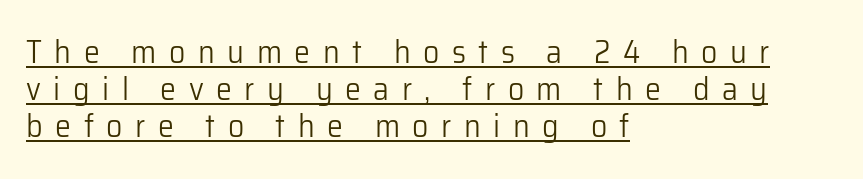
The image shows 32 px light sans-serif type, upright; set left-aligned, line spacing 1.16x, unusually wide letter spacing (+0.39 em), underlined; low stroke contrast and a medium x-height.
